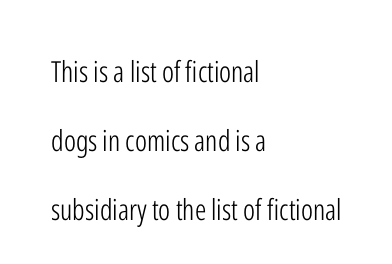
Typeset ragged right — the left edge is the straight one. Clear beneath every line of the passage. Is this a fixed-width face? No — the glyphs have proportional, varying widths. The axis of the letterforms is exactly vertical.
